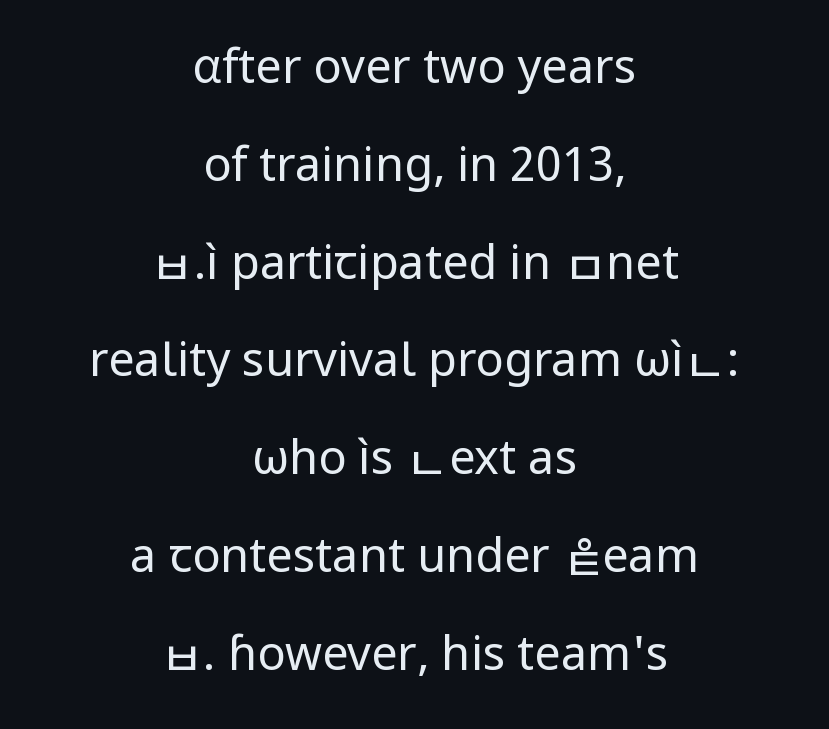
{"serif": "no", "italic": "no", "bold": "no", "weight": "regular", "width": "normal", "stroke_contrast": "low", "x_height": "medium", "monospaced": "no", "underline": "no", "align": "center", "line_spacing": "loose", "line_spacing_ratio": 2.08, "letter_spacing": "normal", "letter_spacing_em": 0.0, "glyph_px": 47}
